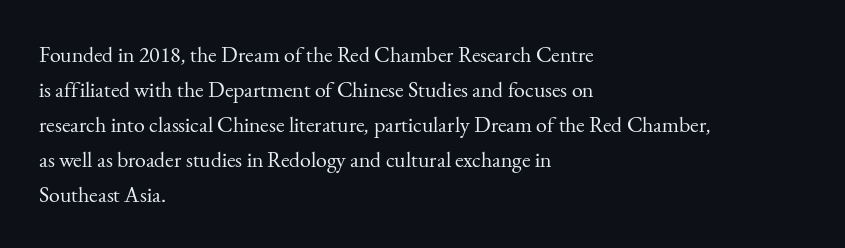
Every stem runs plumb, perpendicular to the baseline. Ink coverage per letter is moderate at most. Does extra space separate the letters? No, they use regular spacing. Line starts are locked; line ends wander. If you measured baseline to baseline, you'd find a middling distance.
